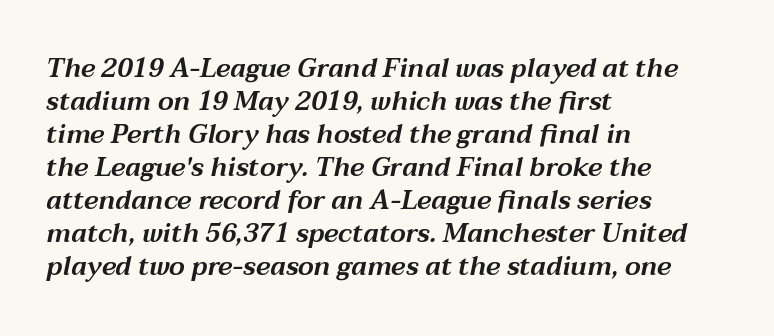
The image shows 26 px text type, italic (leaning right); set left-aligned, normal line spacing (1.27x), normal letter spacing, not underlined.
